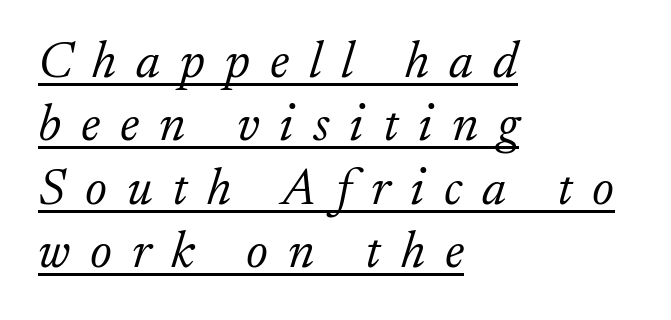
{"serif": "yes", "italic": "yes", "lean": "right", "slant_degrees": 17, "bold": "no", "weight": "light", "width": "normal", "stroke_contrast": "low", "x_height": "small", "monospaced": "no", "underline": "yes", "align": "left", "line_spacing_ratio": 1.22, "letter_spacing": "wide", "letter_spacing_em": 0.38, "glyph_px": 52}
